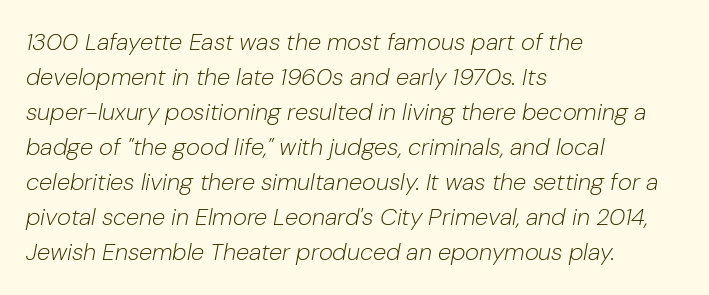
Q: Is the text bold? A: No.
Q: Is the text italic (slanted)? A: Yes, it leans right by about 10 degrees.
Q: Is the text underlined? A: No.
Q: How is the paragraph aligned? A: Left-aligned.
Q: Is the spacing between letters normal or unusually wide? A: Normal.
Q: Is the spacing between lines tight, normal or loose? A: Normal.
